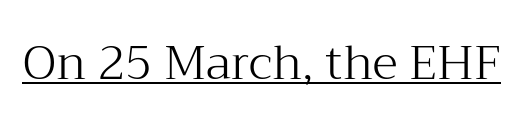
Posture: vertical. A typesetter would call this proportional, since set widths differ per character. Are there feet on the stems? There are — it's a serif. Observe the ordinary spacing: letters are neighbours, not strangers.
